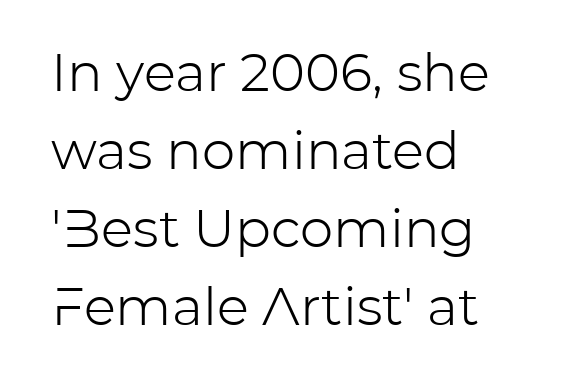
The image shows 53 px light sans-serif type, upright; set left-aligned, normal line spacing (1.47x), normal letter spacing, not underlined; low stroke contrast and a medium x-height.
